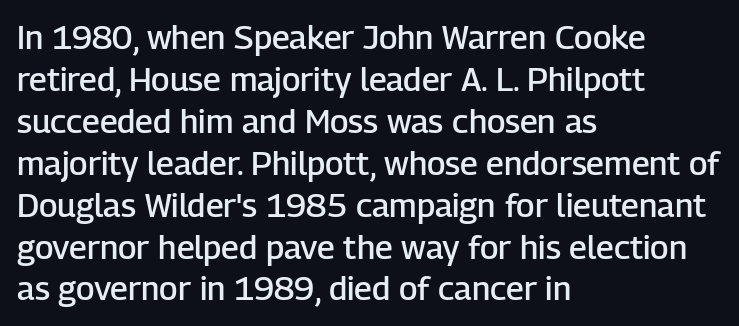
{"serif": "no", "italic": "no", "bold": "semi", "weight": "semibold", "width": "normal", "stroke_contrast": "low", "x_height": "medium", "monospaced": "no", "underline": "no", "align": "left", "line_spacing": "normal", "line_spacing_ratio": 1.27, "letter_spacing": "normal", "letter_spacing_em": 0.0, "glyph_px": 33}
